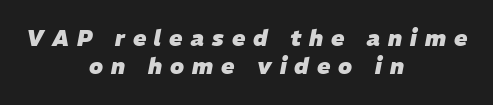
Q: Is the text bold? A: Yes.
Q: Is the text italic (slanted)? A: Yes, it leans right by about 11 degrees.
Q: Is the text underlined? A: No.
Q: How is the paragraph aligned? A: Centered.
Q: Is the spacing between letters normal or unusually wide? A: Unusually wide.
Q: Is the spacing between lines tight, normal or loose? A: Normal.
